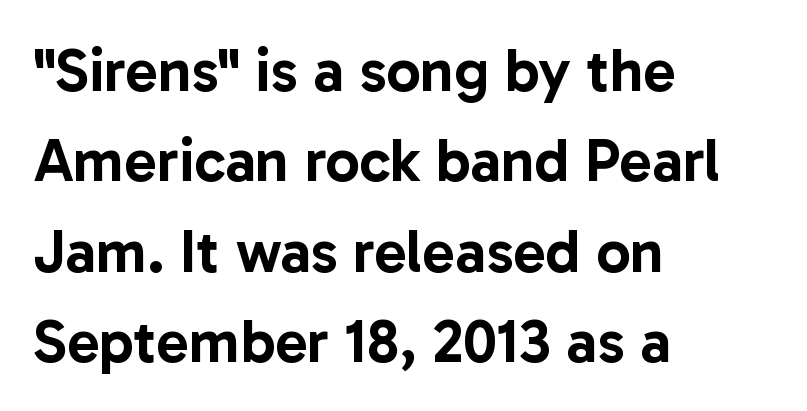
Compared with typical body copy, the letter spacing here is the same. Leading matches the norm, producing a regular column. Looks like regular typesetting: each glyph gets only the width it needs. You can tell from the bare stems that sans-serif type was used.
